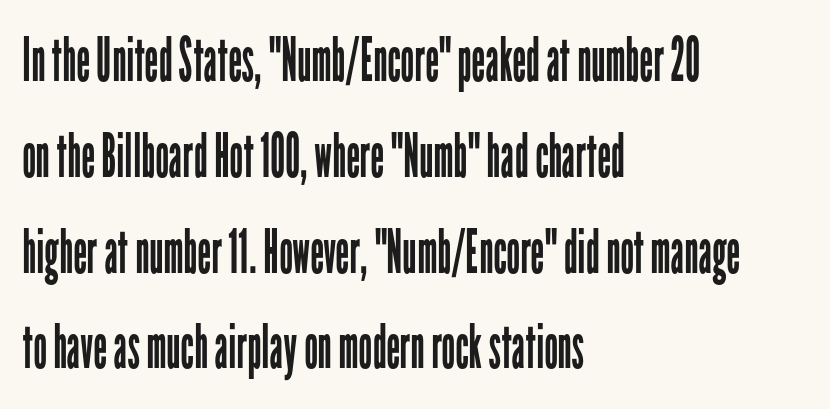
The font is comparable to plain body text, perhaps lighter. No word sits above an underline. Every stem runs plumb, perpendicular to the baseline. Spacing between characters is what you'd get straight out of the box. All the whitespace from short lines collects on the right. Leading matches the norm, producing a regular column.
